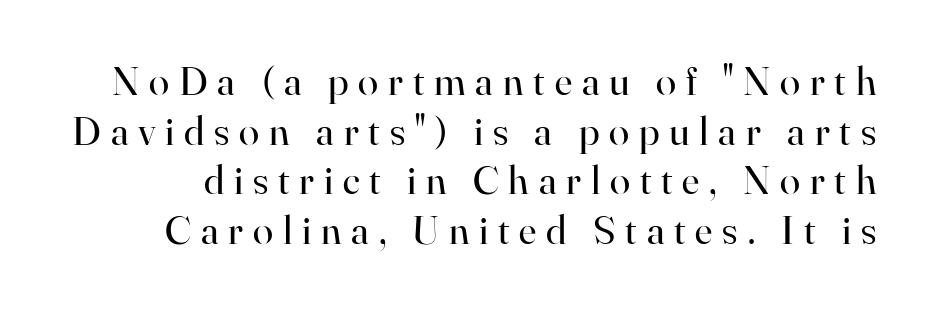
The image shows 41 px regular-weight serif type, upright; set line spacing 1.21x, unusually wide letter spacing (+0.24 em), not underlined; high stroke contrast and a small x-height.
